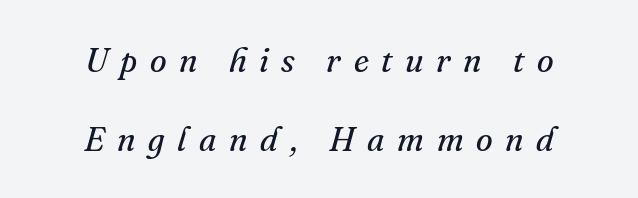
The passage shown stacks its lines with a broad gap. Rendered with sloped, italic letterforms. How are the letters spaced? Widely, with obvious added tracking. Here the designer chose a conventional face with non-uniform glyph widths. The rag falls on both sides of this text block equally. Observe the serifs anchoring each vertical stroke in this sample.
